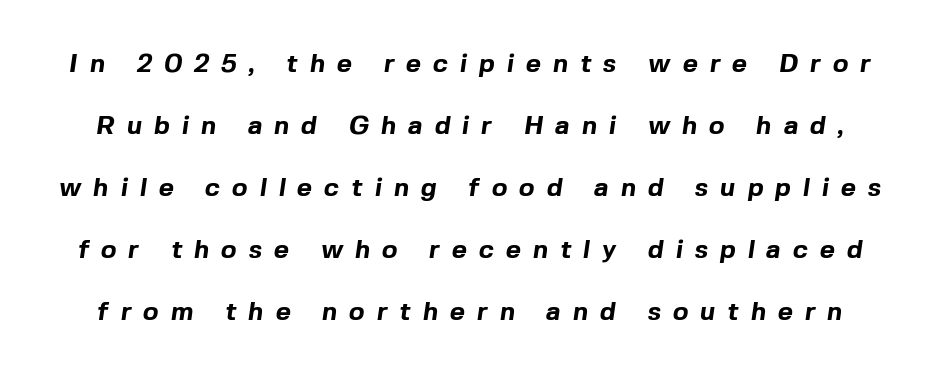
{"bold": "yes", "underline": "no", "line_spacing": "loose", "line_spacing_ratio": 2.38, "letter_spacing": "wide", "letter_spacing_em": 0.46, "glyph_px": 26}
